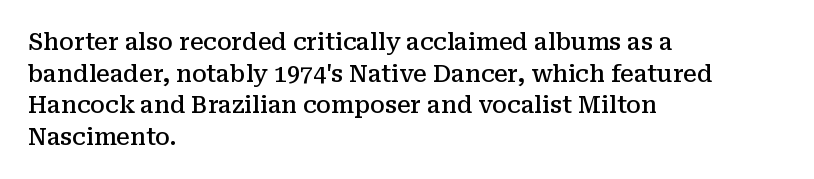
{"italic": "no", "bold": "semi", "underline": "no", "align": "left", "line_spacing": "normal", "line_spacing_ratio": 1.37, "letter_spacing": "normal", "letter_spacing_em": 0.0, "glyph_px": 23}
